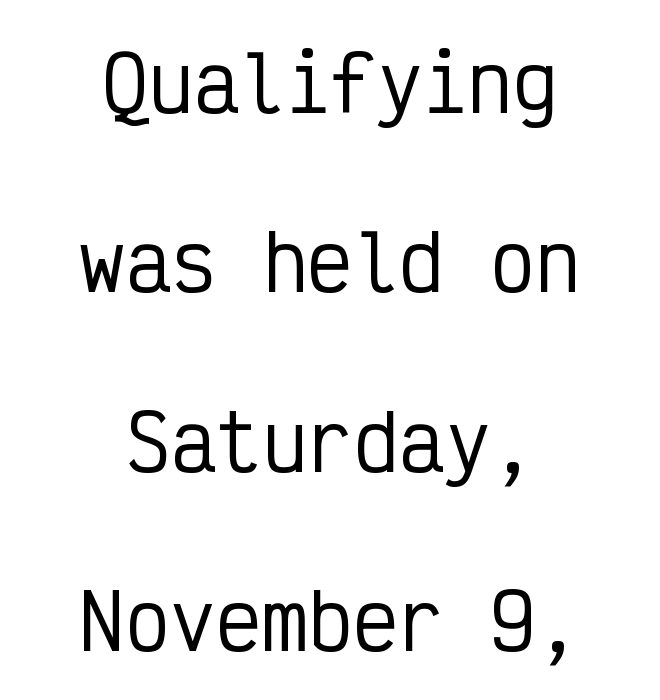
Style check: upright. The letters march in equal steps, a hallmark of fixed-pitch type. Glyph-to-glyph distance matches everyday printed text. In terms of leading, this rendering errs on the spacious side. Note: no serifs on the glyphs. This sample is center-justified, so both line endings float freely.
